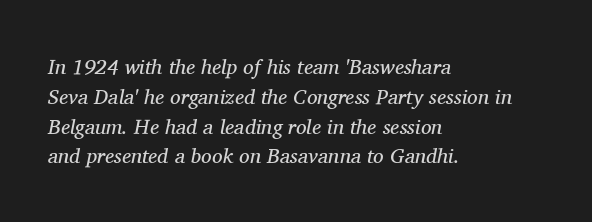
The image shows 21 px text type, italic (leaning right); set left-aligned, normal line spacing (1.42x), normal letter spacing, not underlined.
